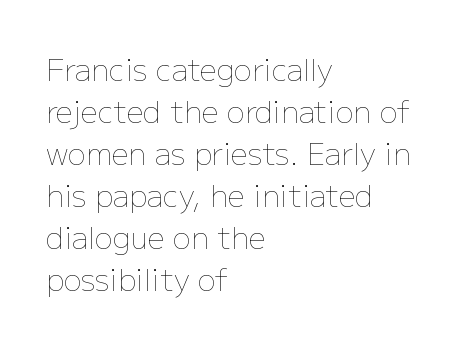
Q: Is the text bold? A: No.
Q: Is the text italic (slanted)? A: No, it is upright.
Q: Is the text underlined? A: No.
Q: How is the paragraph aligned? A: Left-aligned.
Q: Is the spacing between letters normal or unusually wide? A: Normal.
Q: Is the spacing between lines tight, normal or loose? A: Normal.
Q: Width (condensed, normal, or wide)? A: Normal.
Q: Stroke contrast? A: Low.
Q: x-height? A: Medium.
Q: Monospaced? A: No.
